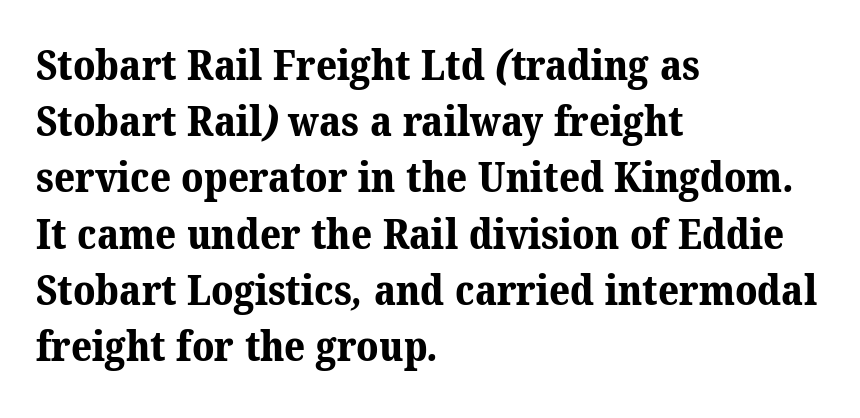
Descenders hang freely into open space. Is this a fixed-width face? No — the glyphs have proportional, varying widths. Horizontal alignment here is leftward, the default for most running prose. Quick note: interline space is typical. Tracking here is standard; glyphs follow each other at the usual distance.
